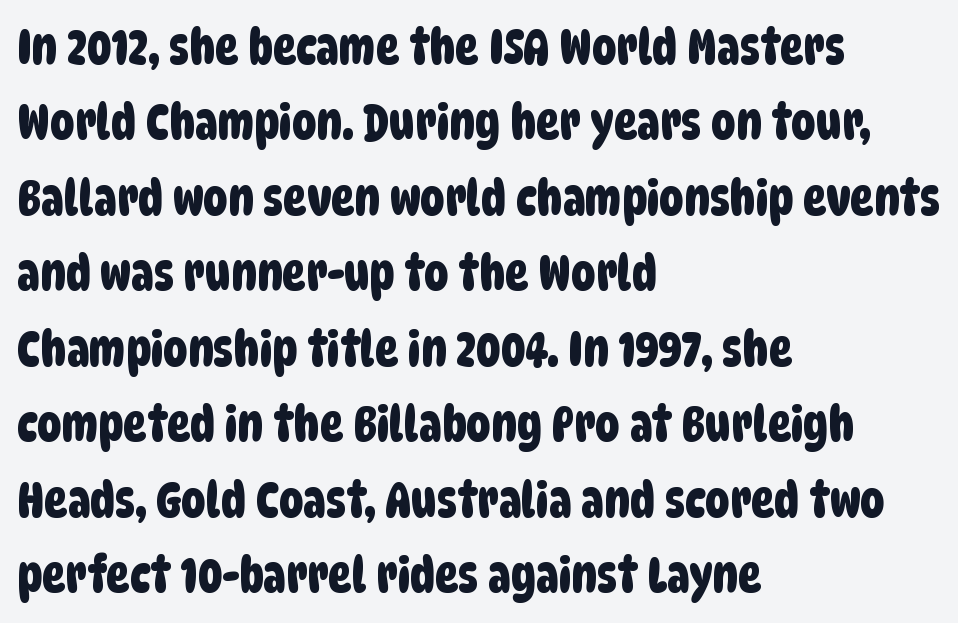
{"serif": "no", "width": "condensed", "stroke_contrast": "low", "x_height": "large", "monospaced": "no", "underline": "no", "align": "left", "line_spacing": "normal", "line_spacing_ratio": 1.54, "letter_spacing": "normal", "letter_spacing_em": 0.0, "glyph_px": 49}
